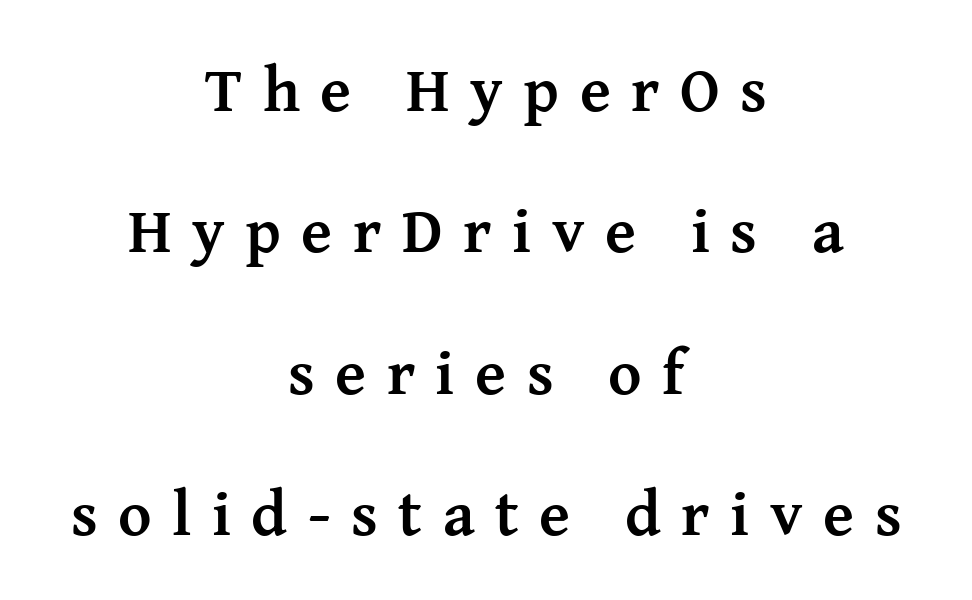
Tracking here is generous; glyphs stand well apart from one another. The space between consecutive lines is lavish. The font is running at its bold setting. The passage shown is typed in a proportional face where columns would drift. The text block is weighted toward neither margin, spreading evenly from the middle. This sample uses a serif face.
